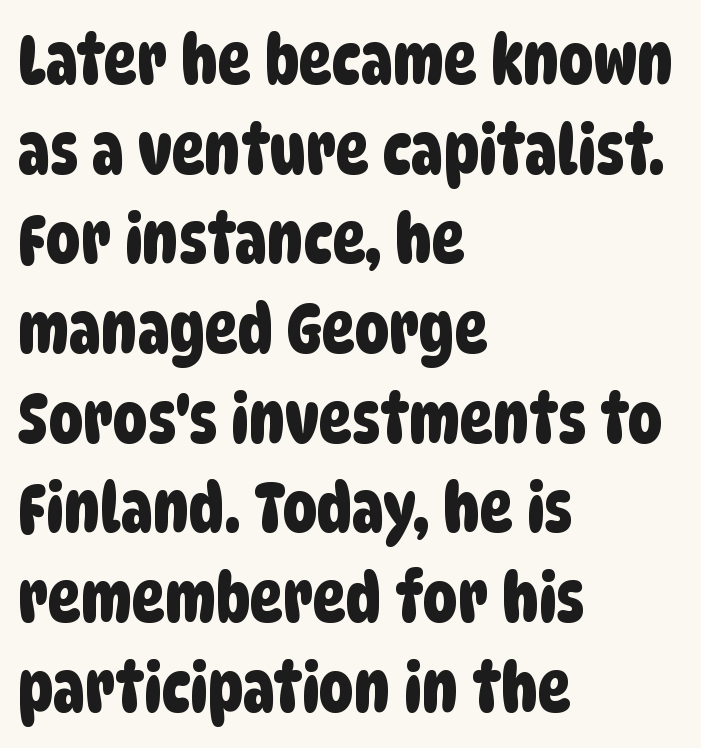
Q: Is the typeface a serif or a sans-serif typeface? A: Sans-serif.
Q: Is the text underlined? A: No.
Q: How is the paragraph aligned? A: Left-aligned.
Q: Is the spacing between letters normal or unusually wide? A: Normal.
Q: Is the spacing between lines tight, normal or loose? A: Normal.
Q: Width (condensed, normal, or wide)? A: Condensed.
Q: Stroke contrast? A: Low.
Q: x-height? A: Large.
Q: Monospaced? A: No.
